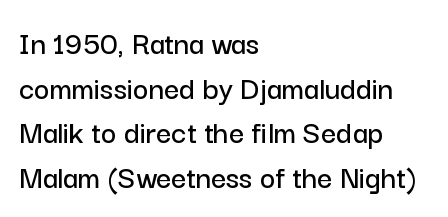
Q: Is the text italic (slanted)? A: No, it is upright.
Q: Is the typeface a serif or a sans-serif typeface? A: Sans-serif.
Q: Is the text underlined? A: No.
Q: How is the paragraph aligned? A: Left-aligned.
Q: Is the spacing between letters normal or unusually wide? A: Normal.
Q: Is the spacing between lines tight, normal or loose? A: Normal.
Q: Width (condensed, normal, or wide)? A: Normal.
Q: Stroke contrast? A: Low.
Q: x-height? A: Medium.
Q: Monospaced? A: No.
